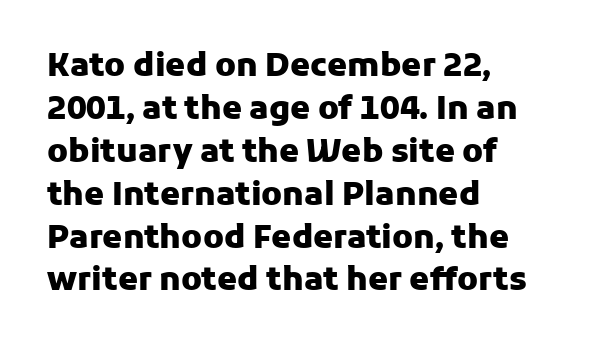
The image shows 32 px heavy sans-serif type, upright; set left-aligned, normal line spacing (1.34x), normal letter spacing, not underlined; low stroke contrast and a medium x-height.
